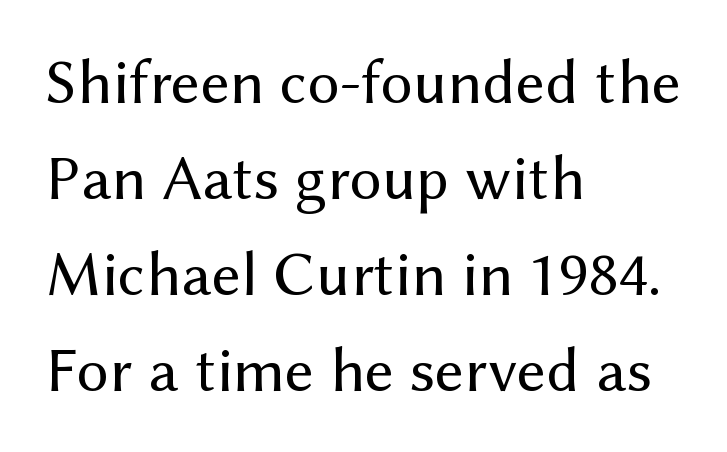
Between one letter and the next there's only the usual sliver of space. The letters advance in unequal steps, a hallmark of proportional type. Leading matches the norm, producing a regular column. Stems here are at most as thick as an everyday book face.
